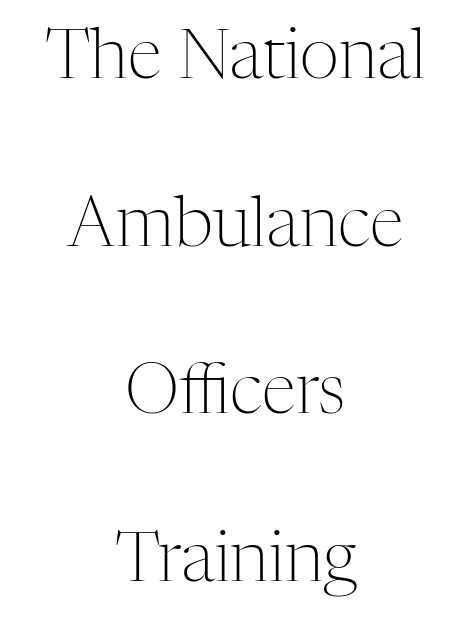
The image shows 69 px light serif type, upright; set centered, loose line spacing (2.43x), normal letter spacing, not underlined; medium stroke contrast and a medium x-height.
